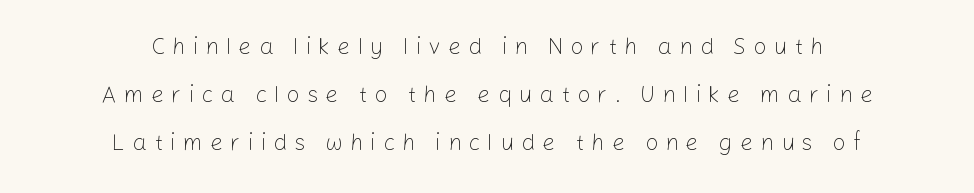
The paragraph shown floats in the horizontal middle. This is roman type, the default non-slanted kind. Substantial extra tracking has been applied to these lines. The vertical gap from one line to the next is large. Just letters on the line, the space beneath them empty.
